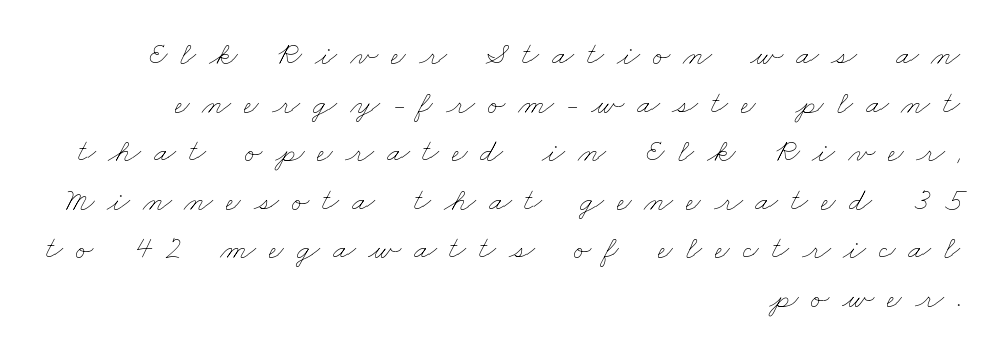
{"bold": "no", "weight": "thin", "width": "wide", "stroke_contrast": "low", "x_height": "small", "monospaced": "no", "underline": "no", "align": "right", "line_spacing": "normal", "line_spacing_ratio": 1.47, "letter_spacing": "wide", "letter_spacing_em": 0.39, "glyph_px": 33}
